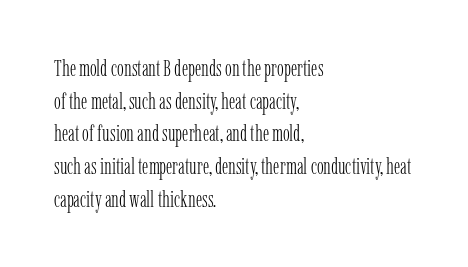
The image shows 23 px text type, upright; set left-aligned, normal line spacing (1.42x), normal letter spacing, not underlined.
